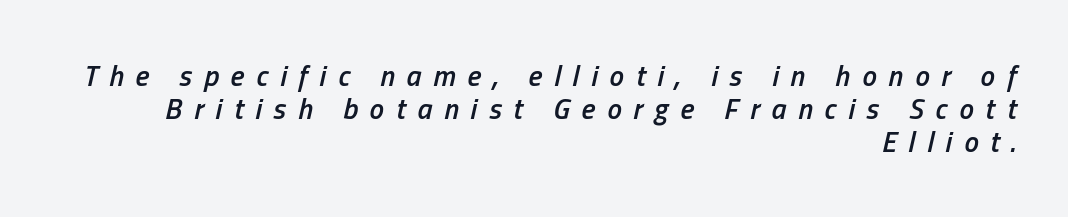
{"italic": "yes", "lean": "right", "slant_degrees": 13, "bold": "semi", "weight": "semibold", "width": "condensed", "stroke_contrast": "low", "x_height": "medium", "monospaced": "no", "underline": "no", "align": "right", "line_spacing": "tight", "line_spacing_ratio": 1.13, "letter_spacing": "wide", "letter_spacing_em": 0.41, "glyph_px": 29}
